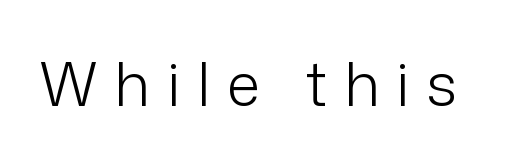
Q: Is the text bold? A: No.
Q: Is the text italic (slanted)? A: No, it is upright.
Q: Is the typeface a serif or a sans-serif typeface? A: Sans-serif.
Q: Is the text underlined? A: No.
Q: Is the spacing between letters normal or unusually wide? A: Unusually wide.
Q: Width (condensed, normal, or wide)? A: Normal.
Q: Stroke contrast? A: Low.
Q: x-height? A: Medium.
Q: Monospaced? A: No.
